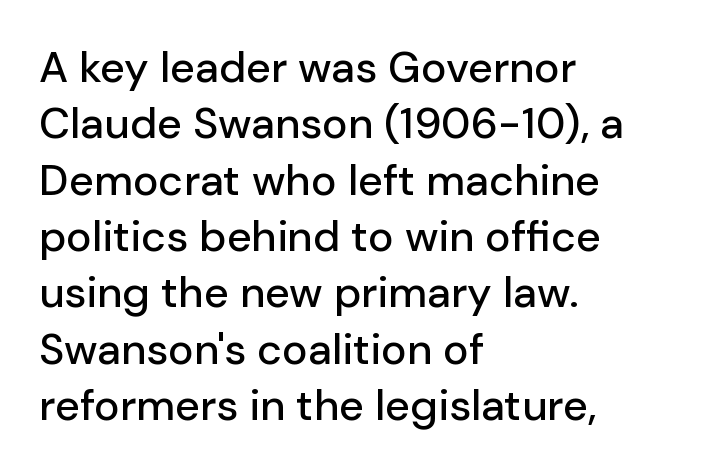
{"serif": "no", "italic": "no", "width": "normal", "stroke_contrast": "low", "x_height": "medium", "monospaced": "no", "underline": "no", "align": "left", "line_spacing": "normal", "line_spacing_ratio": 1.31, "letter_spacing": "normal", "letter_spacing_em": 0.0, "glyph_px": 43}
